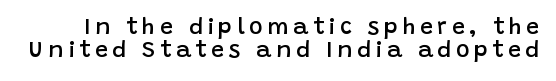
The image shows 23 px text type, upright; set tight line spacing (0.98x), unusually wide letter spacing (+0.2 em), not underlined.
